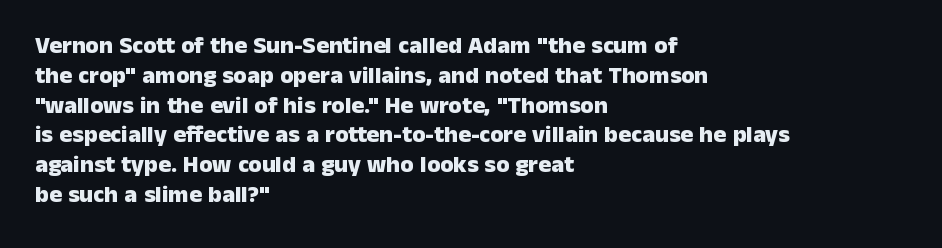
{"italic": "no", "bold": "yes", "underline": "no", "align": "left", "line_spacing_ratio": 1.24, "letter_spacing": "normal", "letter_spacing_em": 0.0, "glyph_px": 24}
